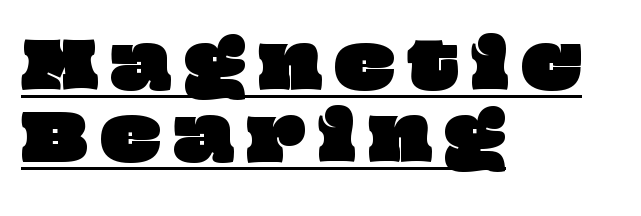
{"width": "wide", "stroke_contrast": "low", "x_height": "large", "monospaced": "no", "underline": "yes", "align": "left", "line_spacing": "tight", "line_spacing_ratio": 1.15, "letter_spacing": "wide", "letter_spacing_em": 0.2, "glyph_px": 63}
